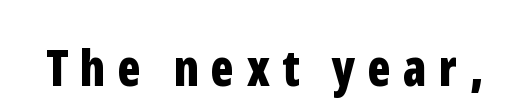
Unlike italic type, these characters show no tilt at all. The glyphs are unaccompanied by any horizontal stroke below them. The gaps between neighbouring characters are conspicuously large. The strokes are fattened all the way to bold. In terms of letterform style, serifs are entirely absent.
